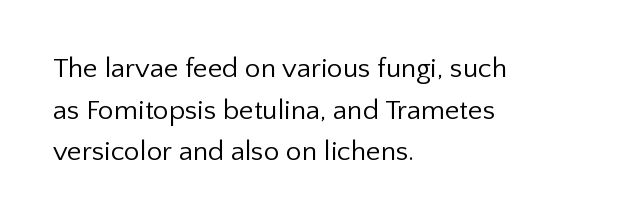
{"serif": "no", "italic": "no", "bold": "no", "weight": "regular", "width": "normal", "stroke_contrast": "low", "x_height": "medium", "monospaced": "no", "underline": "no", "align": "left", "line_spacing": "normal", "line_spacing_ratio": 1.49, "letter_spacing": "normal", "letter_spacing_em": 0.0, "glyph_px": 28}
